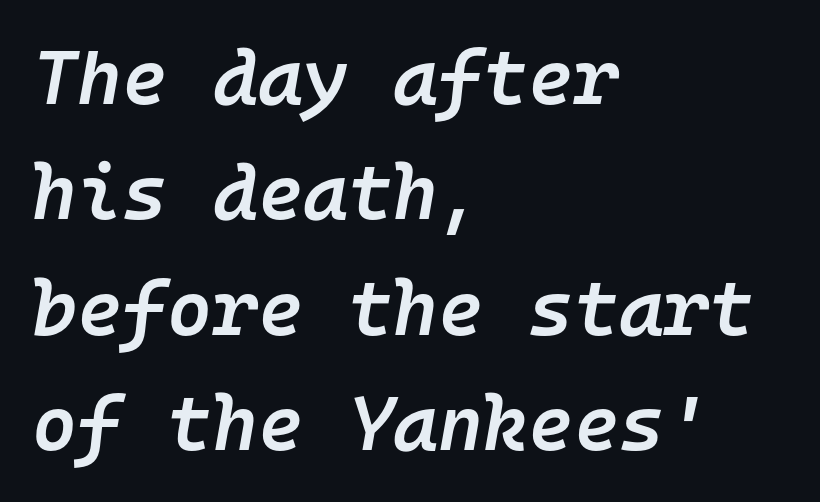
Characters follow at the spacing the type designer built in. A fair bit of extra ink — the face is semibold, not bold. Leading: standard. The passage shown is not underscored anywhere.
